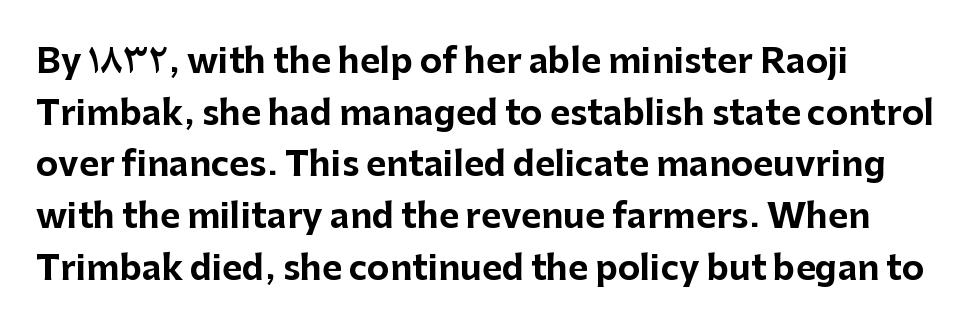
The image shows 34 px bold sans-serif type, upright; set left-aligned, normal line spacing (1.52x), normal letter spacing, not underlined; low stroke contrast and a medium x-height.
